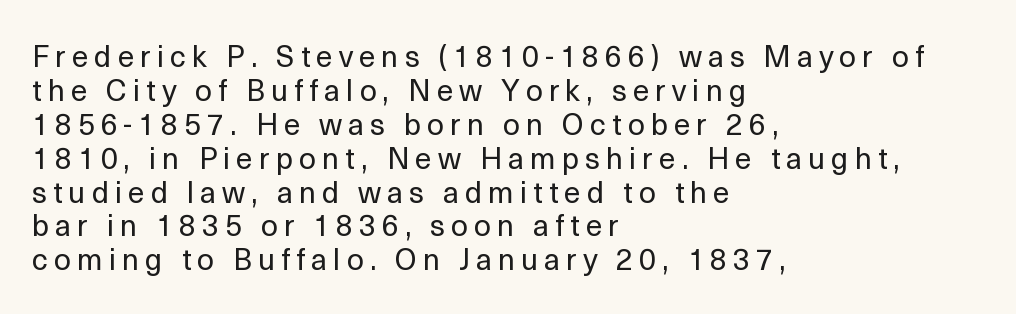
{"serif": "no", "italic": "no", "bold": "no", "weight": "regular", "width": "normal", "x_height": "medium", "monospaced": "no", "underline": "no", "align": "left", "line_spacing": "tight", "line_spacing_ratio": 1.13, "letter_spacing": "wide", "letter_spacing_em": 0.2, "glyph_px": 30}
